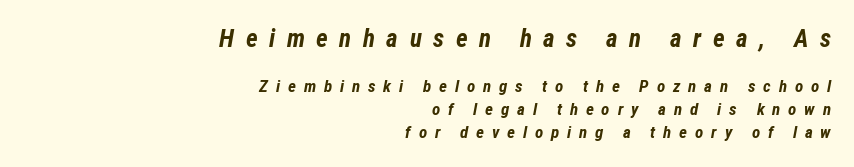
{"italic": "yes", "lean": "right", "slant_degrees": 12, "bold": "yes", "underline": "no", "align": "right", "line_spacing": "normal", "line_spacing_ratio": 1.34, "letter_spacing": "wide", "letter_spacing_em": 0.46, "larger_block": "first", "size_ratio": 1.47, "glyph_px": 25}
